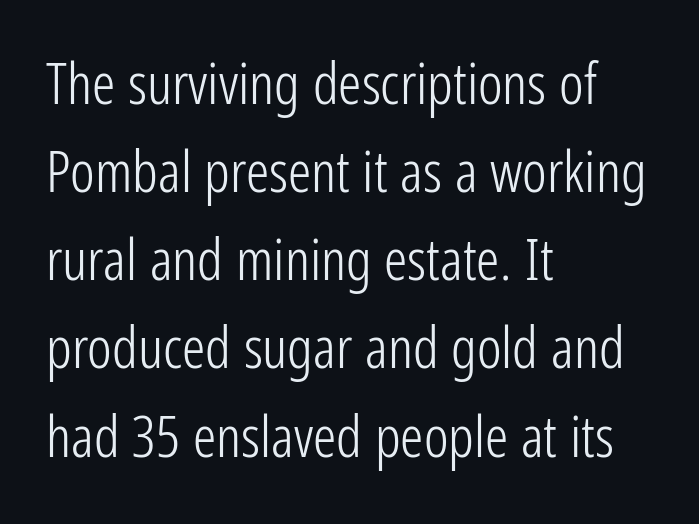
The image shows 58 px light, condensed sans-serif type, upright; set left-aligned, normal line spacing (1.52x), normal letter spacing, not underlined; low stroke contrast and a medium x-height.
